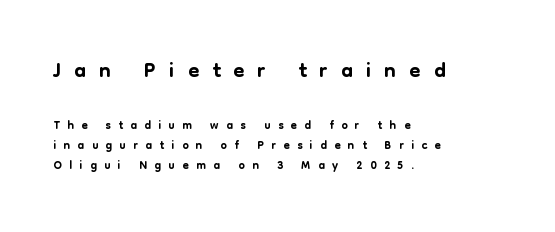
The image shows 32 px sans-serif type, upright; set left-aligned, tight line spacing (1.13x), unusually wide letter spacing (+0.41 em), not underlined; the first (top) block is 1.78x larger; low stroke contrast and a medium x-height.
